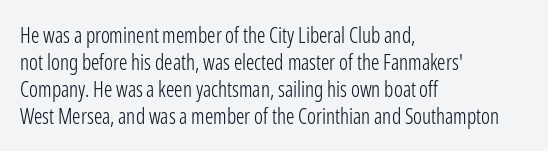
Q: Is the text bold? A: No.
Q: Is the text italic (slanted)? A: No, it is upright.
Q: Is the text underlined? A: No.
Q: How is the paragraph aligned? A: Left-aligned.
Q: Is the spacing between letters normal or unusually wide? A: Normal.
Q: Is the spacing between lines tight, normal or loose? A: Normal.
